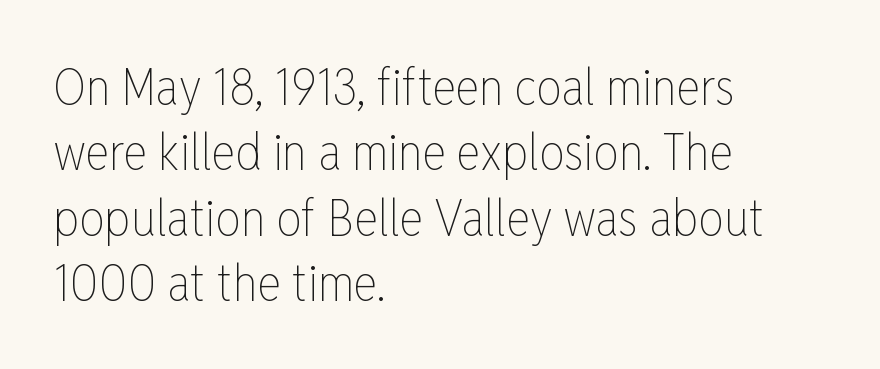
The image shows 51 px thin, condensed type, upright; set left-aligned, normal line spacing (1.28x), normal letter spacing, not underlined; low stroke contrast and a medium x-height.
